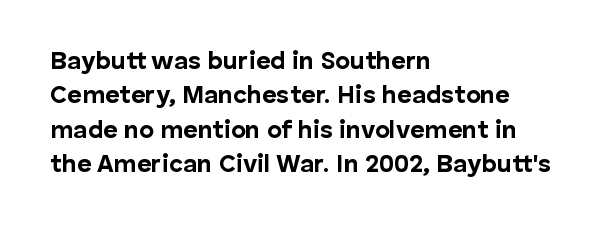
{"italic": "no", "bold": "yes", "underline": "no", "align": "left", "line_spacing": "normal", "line_spacing_ratio": 1.38, "letter_spacing": "normal", "letter_spacing_em": 0.0, "glyph_px": 25}
